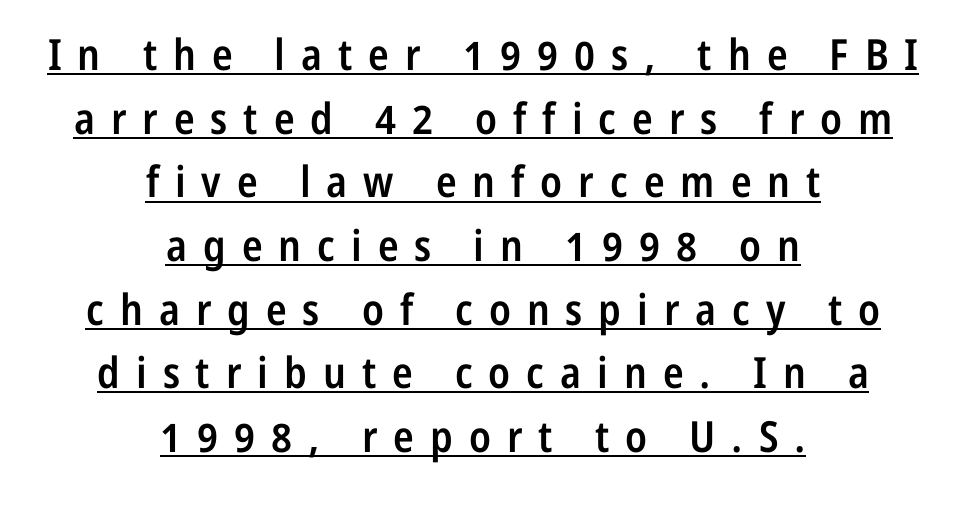
The image shows 43 px semibold, condensed sans-serif type, upright; set centered, normal line spacing (1.48x), unusually wide letter spacing (+0.37 em), underlined; low stroke contrast and a medium x-height.
